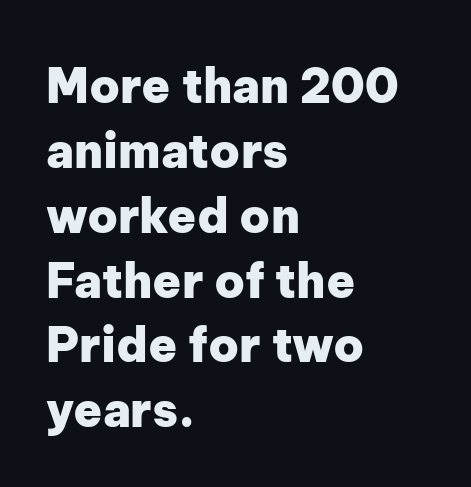
Q: Is the text bold? A: Yes.
Q: Is the text italic (slanted)? A: No, it is upright.
Q: Is the typeface a serif or a sans-serif typeface? A: Sans-serif.
Q: Is the text underlined? A: No.
Q: How is the paragraph aligned? A: Left-aligned.
Q: Is the spacing between letters normal or unusually wide? A: Normal.
Q: Is the spacing between lines tight, normal or loose? A: Normal.
Q: Width (condensed, normal, or wide)? A: Normal.
Q: Stroke contrast? A: Low.
Q: x-height? A: Medium.
Q: Monospaced? A: No.
